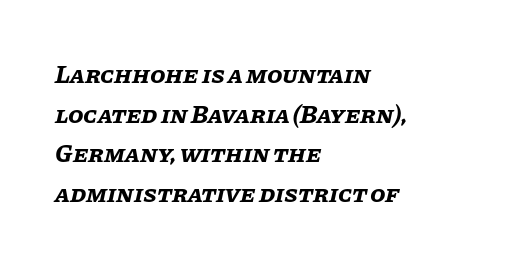
{"italic": "yes", "lean": "right", "slant_degrees": 11, "bold": "yes", "underline": "no", "align": "left", "line_spacing": "normal", "line_spacing_ratio": 1.59, "letter_spacing": "normal", "letter_spacing_em": 0.0, "glyph_px": 25}
